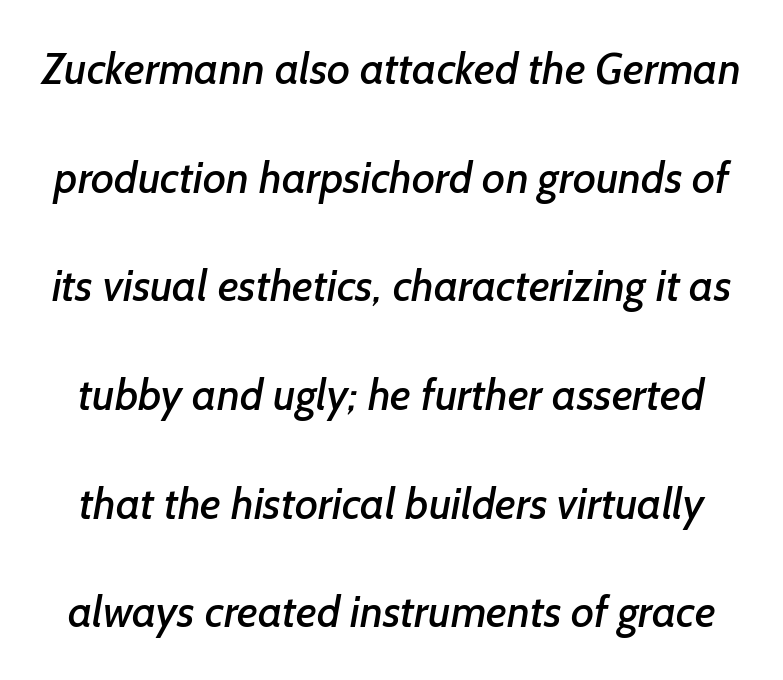
Does the type have serifs? No, each stem ends abruptly. The space beneath each line is pristine and unruled. Interline gaps are noticeably wide in this sample. Default kerning and tracking; the words read as compact shapes. Spacing verdict: proportional, widths tailored to each character.
